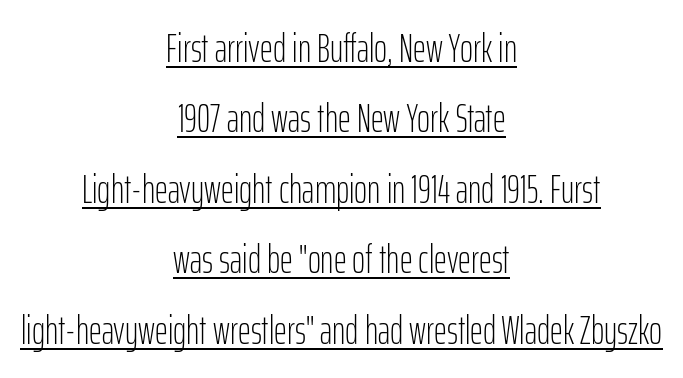
The image shows 40 px light, condensed sans-serif type, upright; set centered, line spacing 1.76x, normal letter spacing, underlined; low stroke contrast and a medium x-height.
